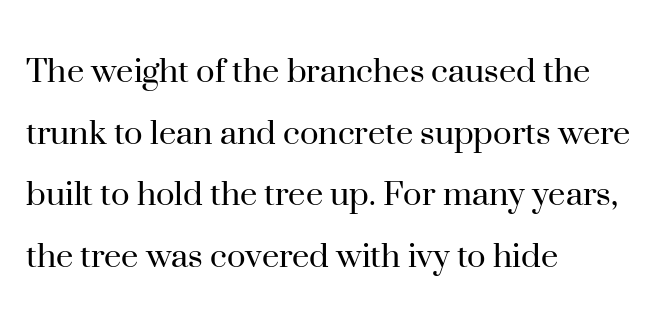
{"serif": "yes", "italic": "no", "bold": "no", "weight": "regular", "width": "normal", "stroke_contrast": "high", "x_height": "small", "monospaced": "no", "underline": "no", "align": "left", "line_spacing": "normal", "line_spacing_ratio": 1.58, "letter_spacing": "normal", "letter_spacing_em": 0.0, "glyph_px": 39}
